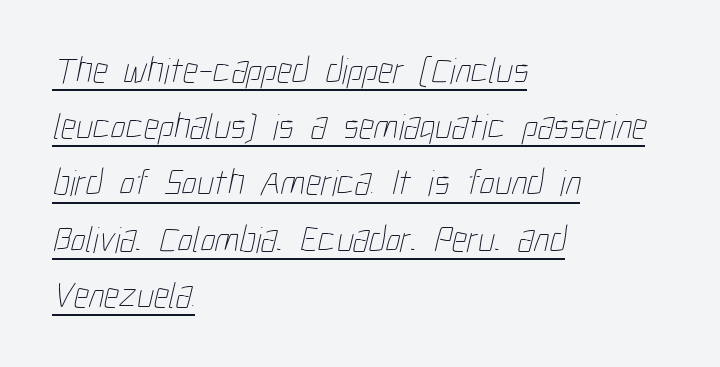
No extra tracking has been applied to these lines. Notice how descenders clear the ascenders below comfortably — that's standard leading. Caption: lettering with a line underneath. The lines are quadded left. Looks like regular typesetting: each glyph gets only the width it needs. Is the stroke heavy? The answer is a plain regular-or-lighter.
